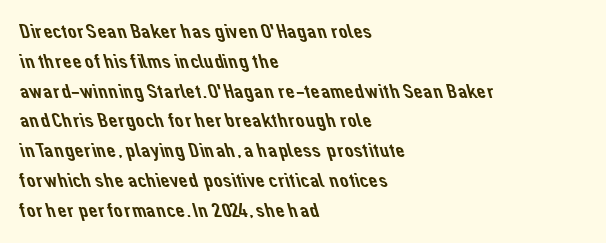
These lines are set flush left with a ragged right edge. The tracking reads as untouched default to a designer's eye. A typesetter would call this leading conventional body-copy spacing. This rendering features lettering with no underline.
